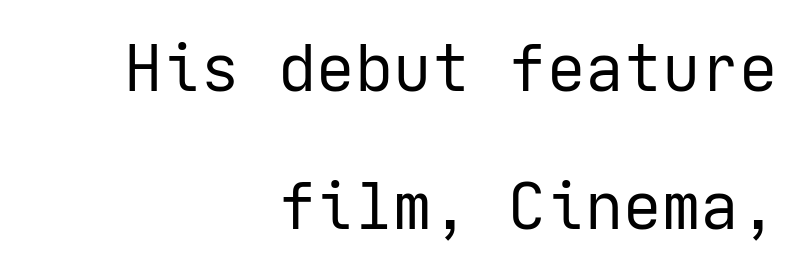
Q: Is the text bold? A: No.
Q: Is the text italic (slanted)? A: No, it is upright.
Q: Is the typeface a serif or a sans-serif typeface? A: Sans-serif.
Q: Is the text underlined? A: No.
Q: How is the paragraph aligned? A: Right-aligned.
Q: Is the spacing between letters normal or unusually wide? A: Normal.
Q: Is the spacing between lines tight, normal or loose? A: Loose.
Q: Width (condensed, normal, or wide)? A: Normal.
Q: Stroke contrast? A: Low.
Q: x-height? A: Medium.
